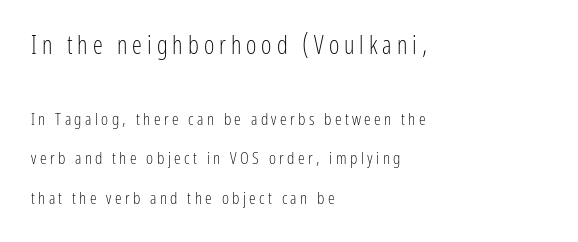
The image shows 25 px text type, upright; set left-aligned, loose line spacing (2.32x), unusually wide letter spacing (+0.2 em), not underlined; the first (top) block is 1.47x larger.
